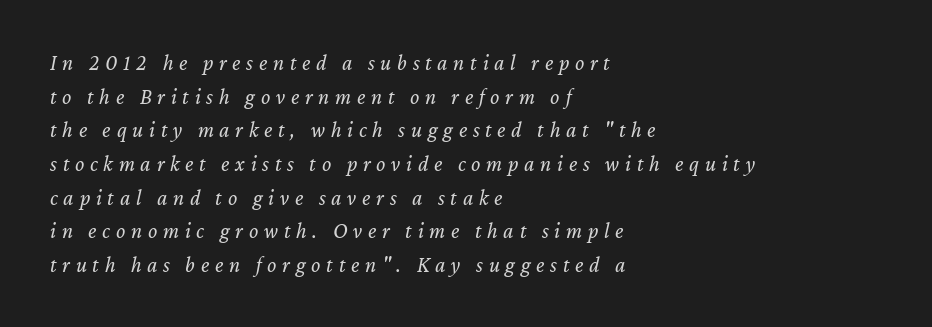
Q: Is the text bold? A: No.
Q: Is the text italic (slanted)? A: Yes, it leans right by about 12 degrees.
Q: Is the text underlined? A: No.
Q: How is the paragraph aligned? A: Left-aligned.
Q: Is the spacing between letters normal or unusually wide? A: Unusually wide.
Q: Is the spacing between lines tight, normal or loose? A: Normal.
